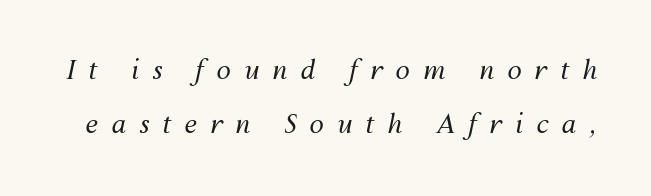
{"italic": "yes", "lean": "right", "slant_degrees": 12, "bold": "no", "underline": "no", "line_spacing": "loose", "line_spacing_ratio": 2.09, "letter_spacing": "wide", "letter_spacing_em": 0.5, "glyph_px": 26}
